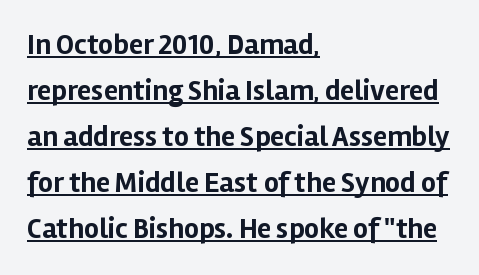
The image shows 29 px bold sans-serif type, upright; set left-aligned, normal line spacing (1.59x), normal letter spacing, underlined; low stroke contrast and a medium x-height.
